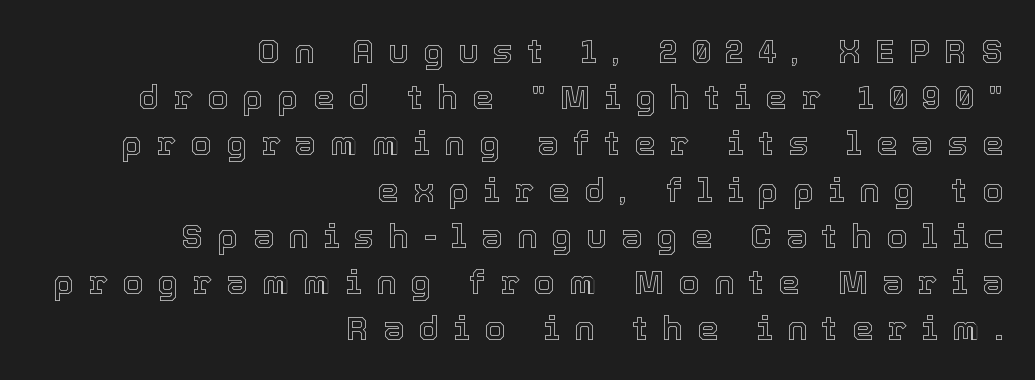
The image shows 34 px text type, upright; set right-aligned, normal line spacing (1.36x), unusually wide letter spacing (+0.42 em), not underlined; a medium x-height.
